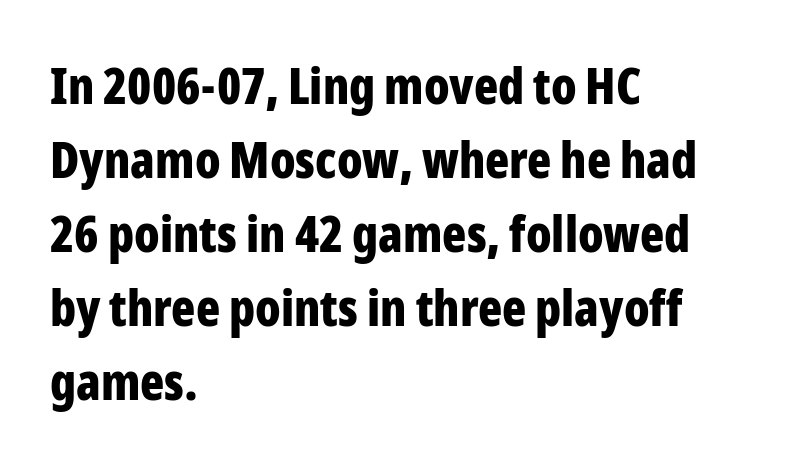
The image shows 50 px bold, condensed sans-serif type, upright; set left-aligned, normal line spacing (1.48x), normal letter spacing, not underlined; low stroke contrast and a medium x-height.
